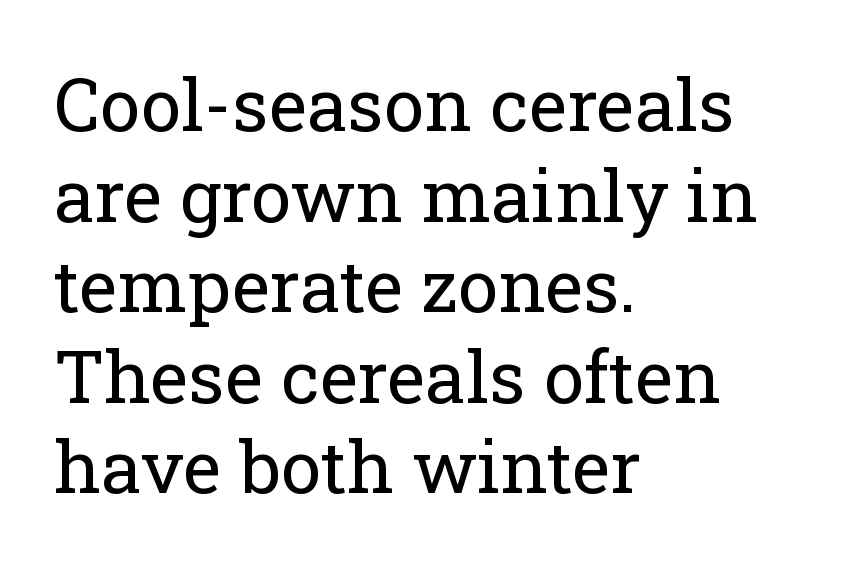
The image shows 73 px regular-weight serif type, upright; set left-aligned, line spacing 1.24x, normal letter spacing, not underlined; low stroke contrast and a medium x-height.
